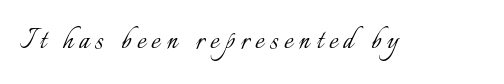
Here the designer chose a conventional face with non-uniform glyph widths. The space beneath each line is pristine and unruled. A light-to-regular cut is what we see here.
